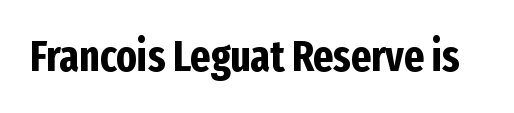
The strokes are fattened all the way to bold. Beneath every word, the page is bare. Between one letter and the next there's only the usual sliver of space. These lines are composed in type without serifs.
